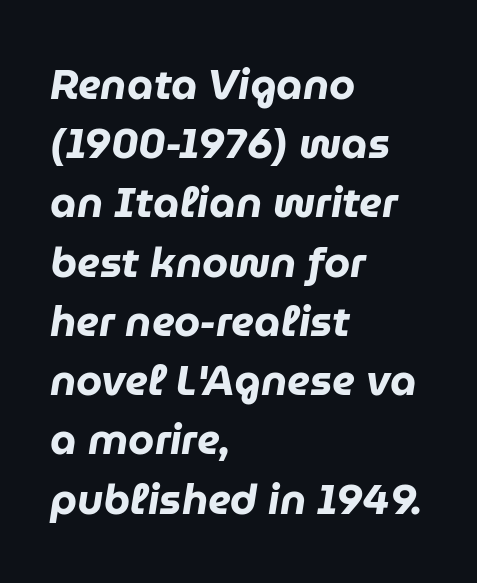
The horizontal fit of the characters is conventional and even. The whole block is typeset with a tilt. Line beginnings align vertically; line endings do not. Each new line begins a customary step beneath the previous one. Does the weight exceed regular? Yes, all the way to bold. No word sits above an underline.
